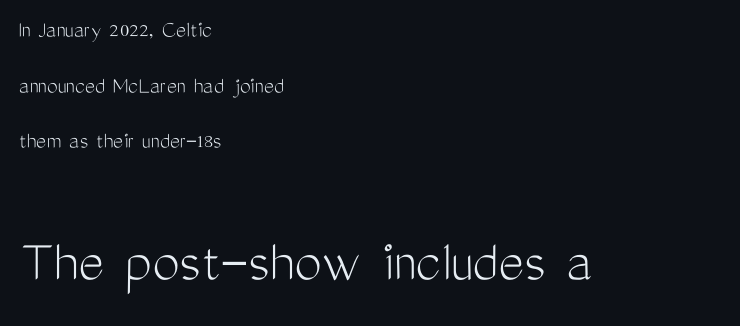
Caption: multi-line text, flush left, ragged right. Type style note: lacks serifs. Looks like regular typesetting: each glyph gets only the width it needs. The face used here is rendered with its standard letterfit.
